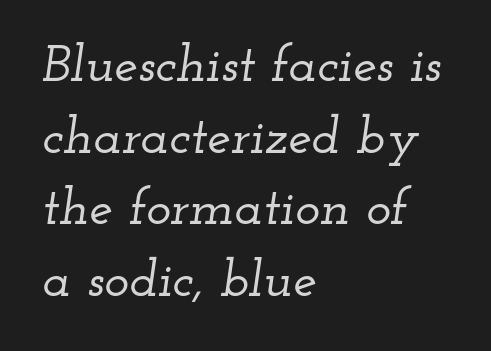
{"serif": "yes", "italic": "yes", "lean": "right", "slant_degrees": 12, "width": "wide", "stroke_contrast": "low", "x_height": "small", "monospaced": "no", "underline": "no", "align": "left", "line_spacing": "normal", "line_spacing_ratio": 1.35, "letter_spacing": "normal", "letter_spacing_em": 0.0, "glyph_px": 53}
